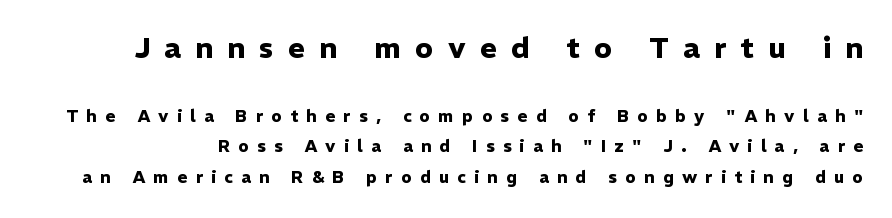
Q: Is the text bold? A: Yes.
Q: Is the text italic (slanted)? A: No, it is upright.
Q: Is the typeface a serif or a sans-serif typeface? A: Sans-serif.
Q: Is the text underlined? A: No.
Q: Is the spacing between letters normal or unusually wide? A: Unusually wide.
Q: Which block of text is set in a larger size, the first (top) or the second (bottom)? A: The first (top) one.
Q: Width (condensed, normal, or wide)? A: Normal.
Q: Stroke contrast? A: Low.
Q: x-height? A: Medium.
Q: Monospaced? A: No.
